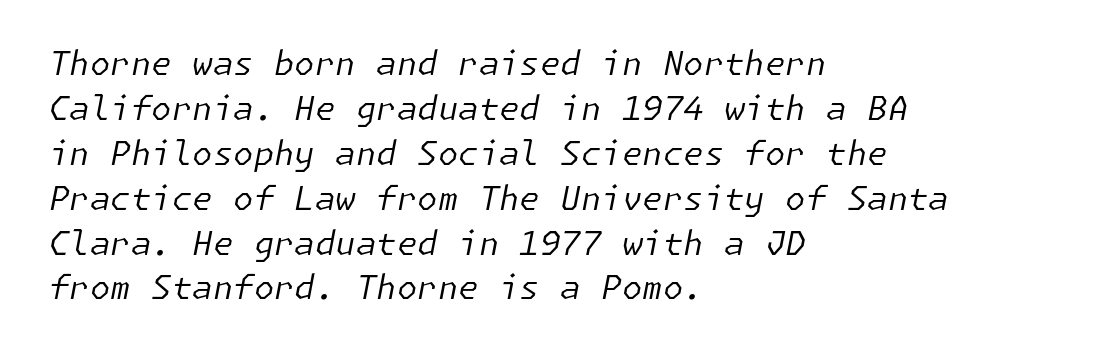
This rendering features lettering with no underline. If you drew a line through each stem, it would be angled. No heavy texture on the line: the type isn't bold. These lines sit exactly where default settings would place them.
